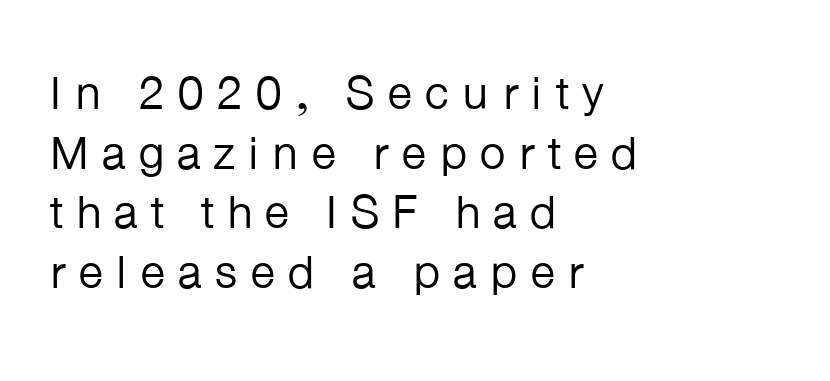
Does the type have serifs? No, each stem ends abruptly. Weight: not bold — regular or lighter. A clean baseline with only descenders dipping below it. The face used here is proportionally spaced, like ordinary book or web type.
